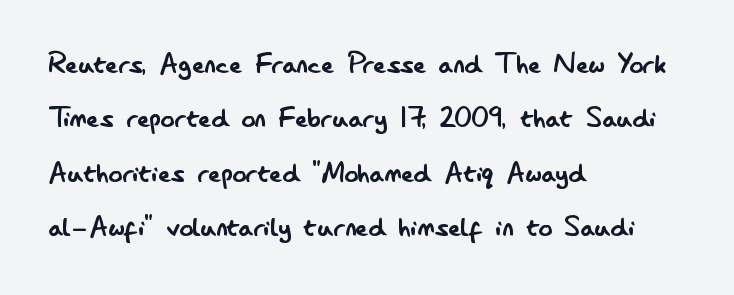
The image shows 34 px regular-weight, condensed sans-serif type, upright; set left-aligned, normal line spacing (1.6x), normal letter spacing, not underlined; low stroke contrast and a small x-height.
